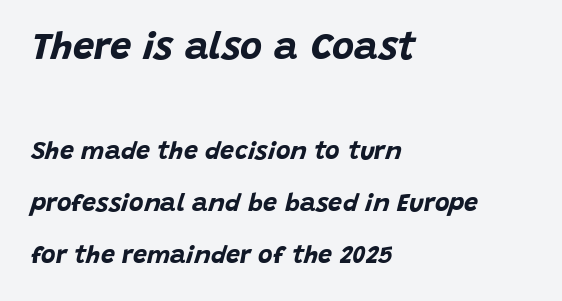
The image shows 38 px bold type, italic (leaning right); set left-aligned, loose line spacing (2.07x), normal letter spacing, not underlined; the first (top) block is 1.52x larger; low stroke contrast and a large x-height.
